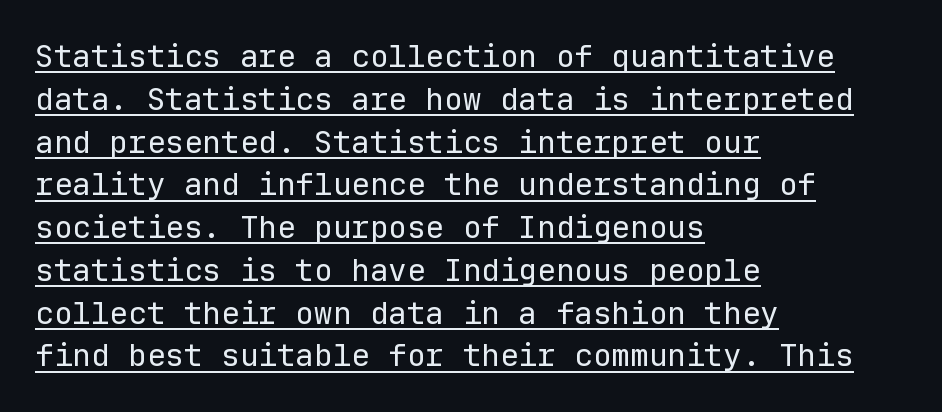
Layout note: lines flush left. Characters remain perfectly vertical along every line. Letters have the restrained weight of plain body copy at most. Here the glyphs are tracked normally, forming tight word shapes.
